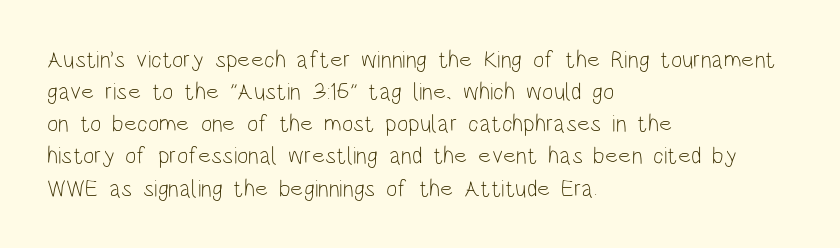
{"italic": "no", "bold": "no", "underline": "no", "align": "left", "line_spacing": "normal", "line_spacing_ratio": 1.34, "letter_spacing": "normal", "letter_spacing_em": 0.0, "glyph_px": 24}
